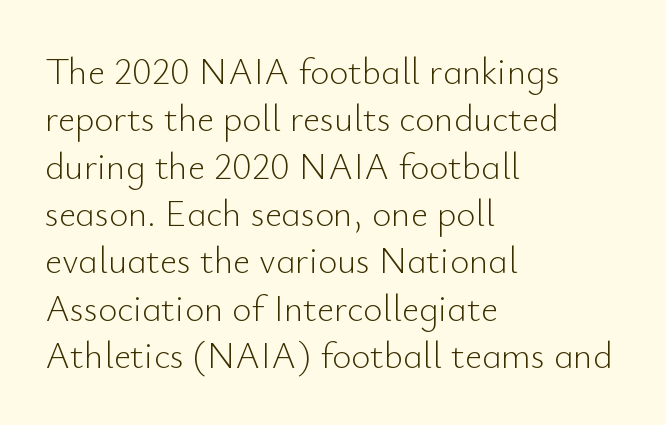
Q: Is the text bold? A: No.
Q: Is the text italic (slanted)? A: No, it is upright.
Q: Is the typeface a serif or a sans-serif typeface? A: Sans-serif.
Q: Is the text underlined? A: No.
Q: How is the paragraph aligned? A: Left-aligned.
Q: Is the spacing between letters normal or unusually wide? A: Normal.
Q: Is the spacing between lines tight, normal or loose? A: Normal.
Q: Width (condensed, normal, or wide)? A: Normal.
Q: Stroke contrast? A: Low.
Q: x-height? A: Small.
Q: Monospaced? A: No.
